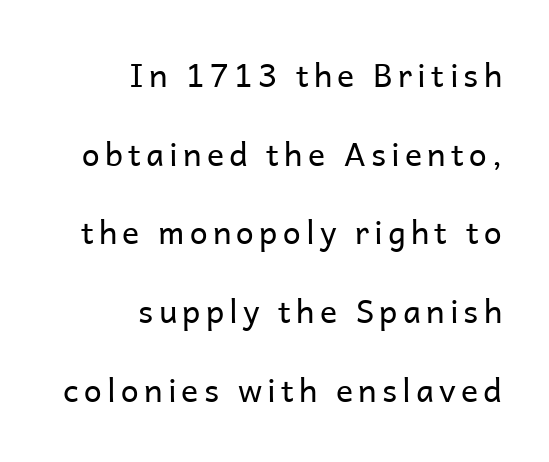
The image shows 32 px regular-weight sans-serif type, upright; set right-aligned, loose line spacing (2.46x), not underlined; low stroke contrast and a medium x-height.
